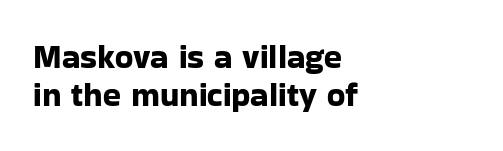
Honestly, the rows look squashed on top of each other. Do the characters align in a grid? No, the font is proportional. Honestly, the letter spacing is just normal — you wouldn't notice it. Italic: no, the glyphs are upright roman.
